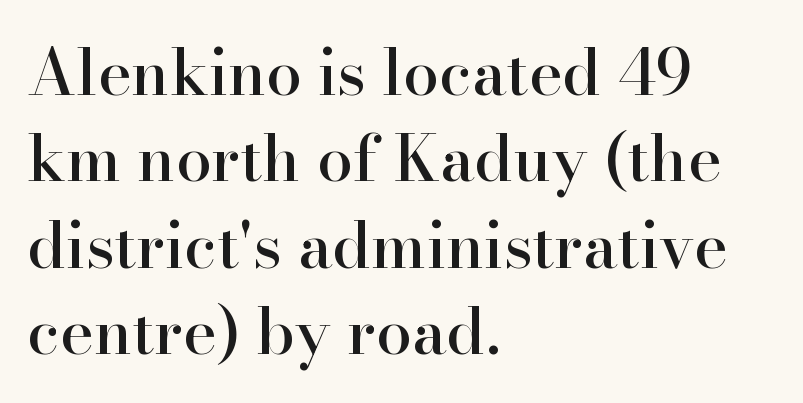
{"serif": "yes", "italic": "no", "width": "normal", "stroke_contrast": "high", "x_height": "small", "monospaced": "no", "underline": "no", "align": "left", "line_spacing": "normal", "line_spacing_ratio": 1.35, "letter_spacing": "normal", "letter_spacing_em": 0.0, "glyph_px": 64}
